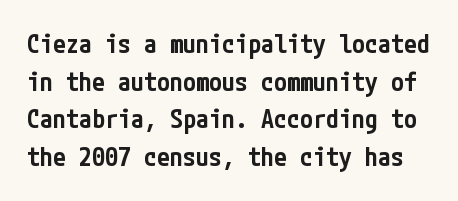
One glance says typical: line gaps are just what's usual. The specimen reads as upright at a glance. Check the space under the baseline: it is left empty. Inter-character spacing is left at the font's built-in metrics.
